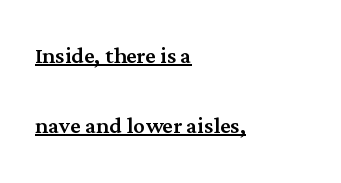
{"serif": "yes", "italic": "no", "width": "normal", "stroke_contrast": "medium", "x_height": "medium", "monospaced": "no", "underline": "yes", "align": "left", "line_spacing": "loose", "line_spacing_ratio": 2.41, "letter_spacing": "normal", "letter_spacing_em": 0.0, "glyph_px": 29}
